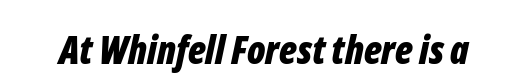
The image shows 39 px bold, condensed type, italic (leaning right); set normal letter spacing, not underlined; low stroke contrast and a medium x-height.
